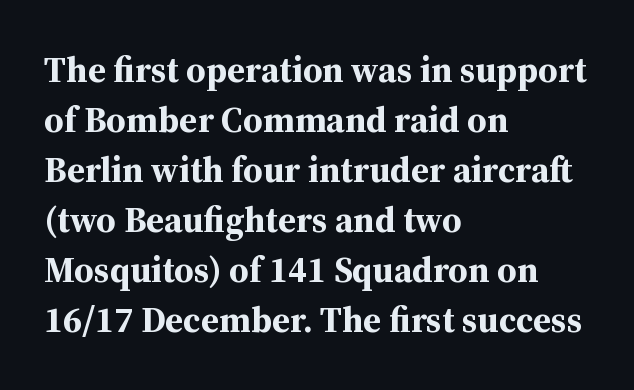
Caption: standard tracking, unaltered. The letters carry serifs — small finishing strokes at the ends of their stems. Words float on clear page, feet unadorned. The lettering holds an erect, upright posture throughout.
